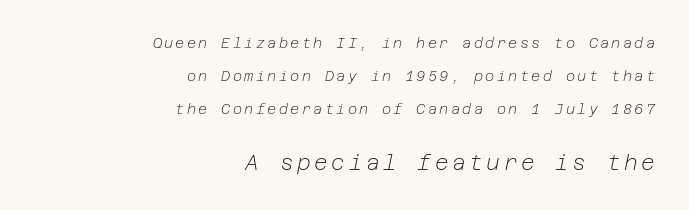
One-word summary of the alignment: right. Rendered with sloped, italic letterforms. Compared with a typical body face, this is equally light or lighter still. Plain, unruled lines of type.
